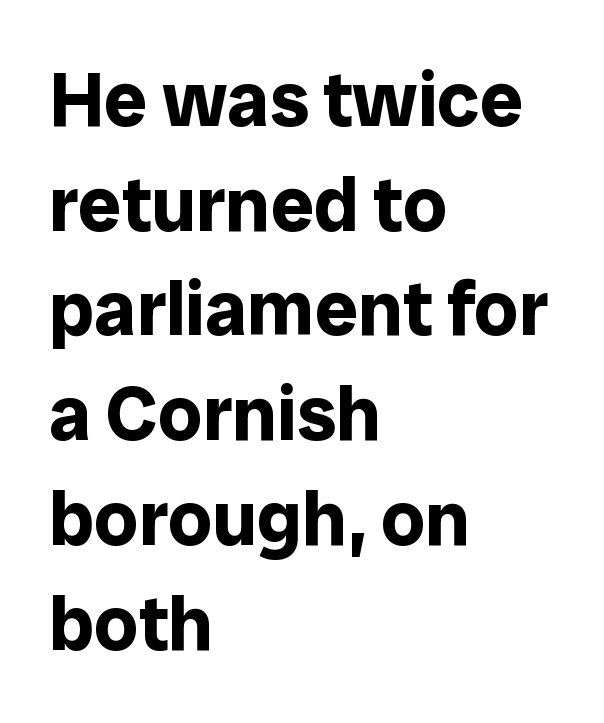
Spacing verdict: proportional, widths tailored to each character. The tracking reads as untouched default to a designer's eye. Is the type bold? Yes — the strokes are clearly thick and heavy. This rendering features lettering with no underline.
